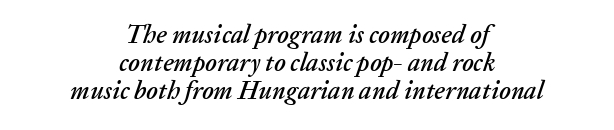
The image shows 25 px text type, italic (leaning right); set centered, tight line spacing (1.12x), normal letter spacing, not underlined.
